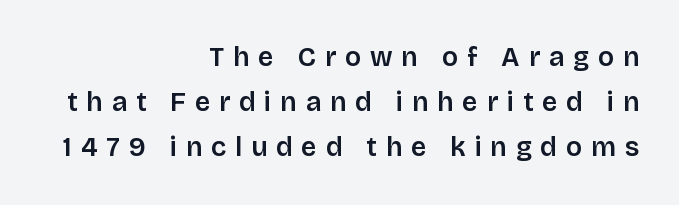
Successive baselines arrive at the customary interval. The line texture is sparse and dotted thanks to wide tracking. A typesetter would mark this as roman, not italic. Honestly, there is no underline to notice here at all.
